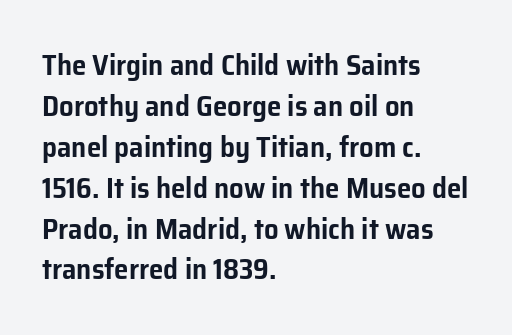
The image shows 29 px sans-serif type, upright; set left-aligned, normal line spacing (1.41x), normal letter spacing, not underlined; low stroke contrast and a medium x-height.
